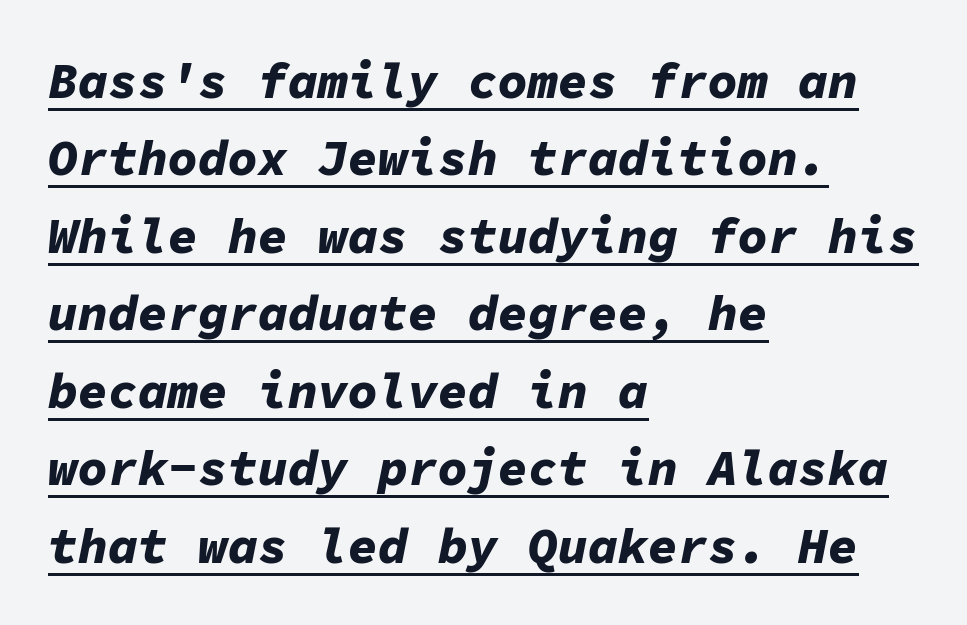
Designer's note — italics engaged. Line starts are locked; line ends wander. Each glyph is drawn with heavy, bold strokes. A typesetter would call this monospace, since all characters share one set width. Each word holds together tightly as a unit, with standard inter-letter gaps. Compared with undecorated copy, this sample adds a rule below the words.
